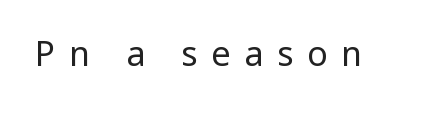
{"serif": "no", "italic": "no", "bold": "no", "weight": "regular", "width": "condensed", "stroke_contrast": "low", "x_height": "large", "monospaced": "no", "underline": "no", "letter_spacing": "wide", "letter_spacing_em": 0.4, "glyph_px": 34}
